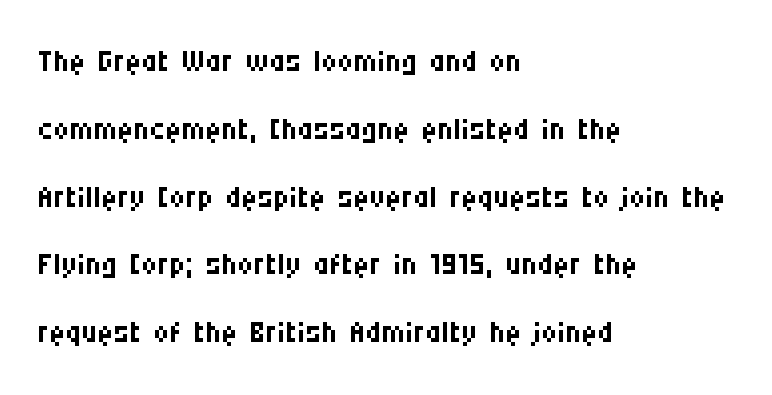
{"serif": "no", "italic": "no", "bold": "no", "weight": "regular", "width": "condensed", "stroke_contrast": "medium", "x_height": "large", "monospaced": "no", "underline": "no", "align": "left", "line_spacing": "normal", "line_spacing_ratio": 1.54, "letter_spacing": "normal", "letter_spacing_em": 0.0, "glyph_px": 44}
